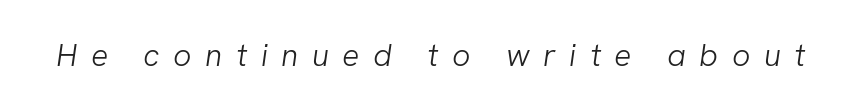
The image shows 32 px light sans-serif type; set unusually wide letter spacing (+0.42 em), not underlined; low stroke contrast and a medium x-height.
